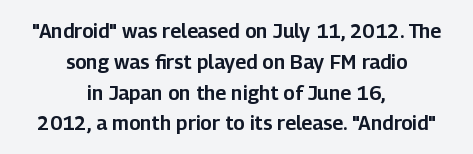
{"italic": "no", "underline": "no", "align": "center", "line_spacing": "normal", "line_spacing_ratio": 1.54, "letter_spacing": "normal", "letter_spacing_em": 0.0, "glyph_px": 20}
